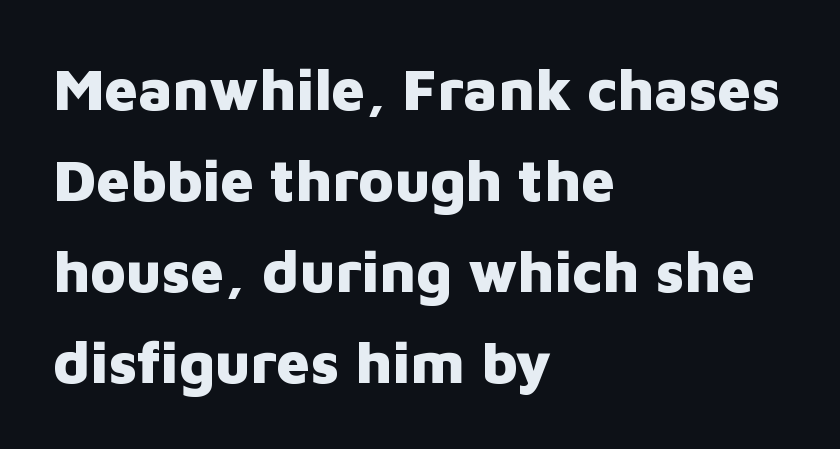
Italic? Not at all — the glyphs are vertical. What stands out about the letter spacing? Nothing — it is the standard amount. Compared with a centered layout, this one pins lines to the left instead. The specimen omits any rule beneath the text block's lines.
